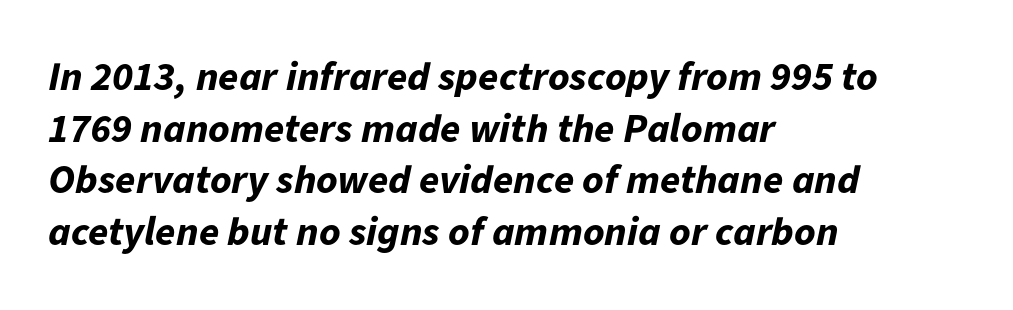
{"italic": "yes", "lean": "right", "slant_degrees": 11, "bold": "yes", "weight": "bold", "width": "normal", "stroke_contrast": "low", "x_height": "medium", "monospaced": "no", "underline": "no", "align": "left", "line_spacing": "normal", "line_spacing_ratio": 1.26, "letter_spacing": "normal", "letter_spacing_em": 0.0, "glyph_px": 41}
